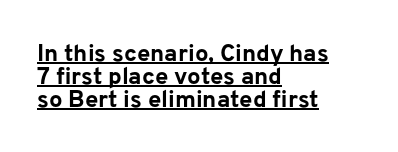
{"italic": "no", "bold": "yes", "underline": "yes", "align": "left", "line_spacing": "tight", "line_spacing_ratio": 0.96, "letter_spacing": "normal", "letter_spacing_em": 0.0, "glyph_px": 24}
